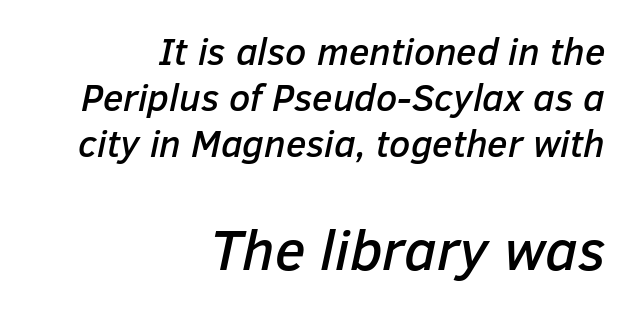
{"italic": "yes", "lean": "right", "slant_degrees": 12, "width": "normal", "stroke_contrast": "low", "x_height": "medium", "monospaced": "no", "underline": "no", "align": "right", "line_spacing_ratio": 1.21, "letter_spacing": "normal", "letter_spacing_em": 0.0, "larger_block": "second", "size_ratio": 1.5, "glyph_px": 57}
